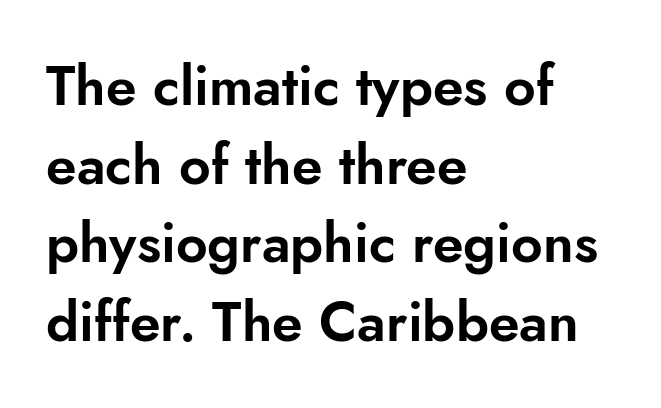
{"serif": "no", "italic": "no", "width": "normal", "stroke_contrast": "low", "x_height": "small", "monospaced": "no", "underline": "no", "align": "left", "line_spacing": "normal", "line_spacing_ratio": 1.43, "letter_spacing": "normal", "letter_spacing_em": 0.0, "glyph_px": 55}
